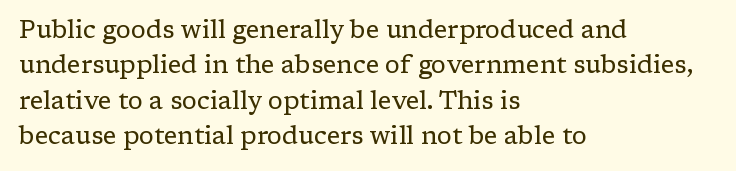
Q: Is the text bold? A: No.
Q: Is the text italic (slanted)? A: No, it is upright.
Q: Is the text underlined? A: No.
Q: How is the paragraph aligned? A: Left-aligned.
Q: Is the spacing between letters normal or unusually wide? A: Normal.
Q: Is the spacing between lines tight, normal or loose? A: Normal.
